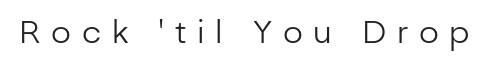
The image shows 31 px regular-weight sans-serif type, upright; set unusually wide letter spacing (+0.35 em), not underlined; low stroke contrast and a medium x-height.
